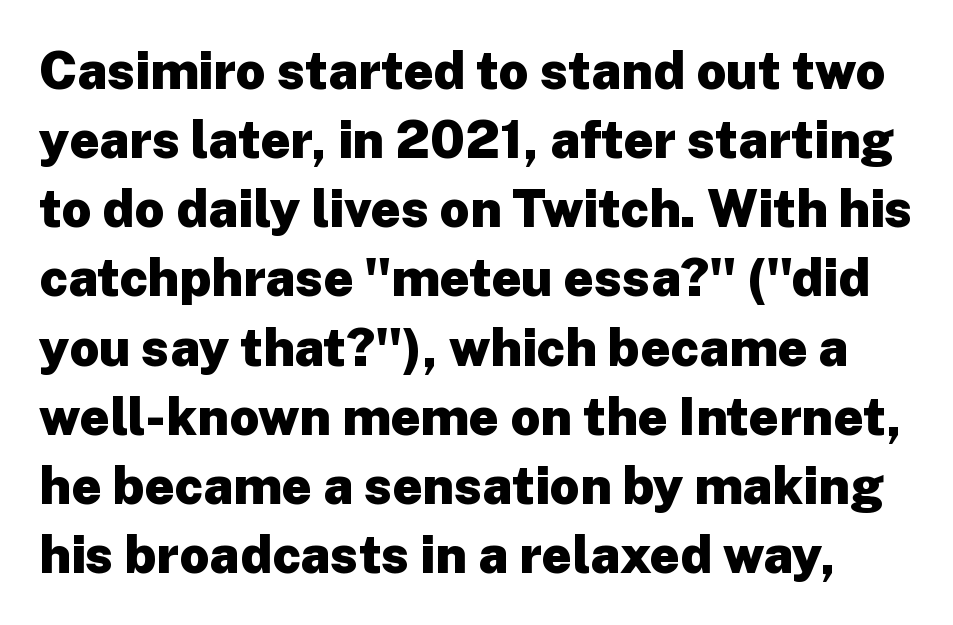
The image shows 52 px heavy sans-serif type, upright; set normal line spacing (1.33x), normal letter spacing, not underlined; low stroke contrast and a medium x-height.
